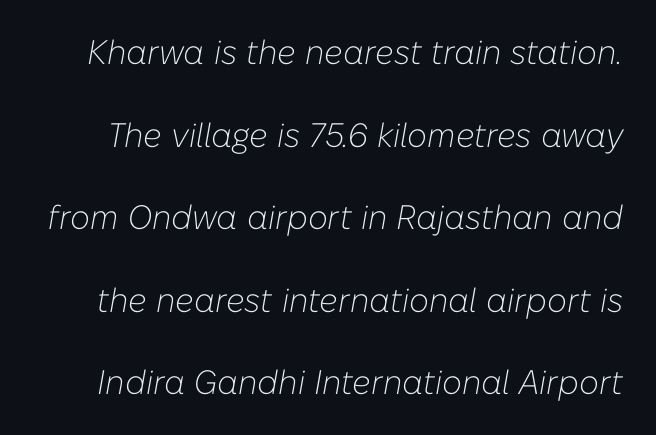
Does the leading feel generous? Absolutely, it's lavish. Yep, that's italic — everything's leaning. These lines are rendered in a variable-pitch font. Descender tails drop into unmarked territory. The letterforms sit at book weight or below. Nothing unusual about the tracking: characters are spaced as the font intends.
